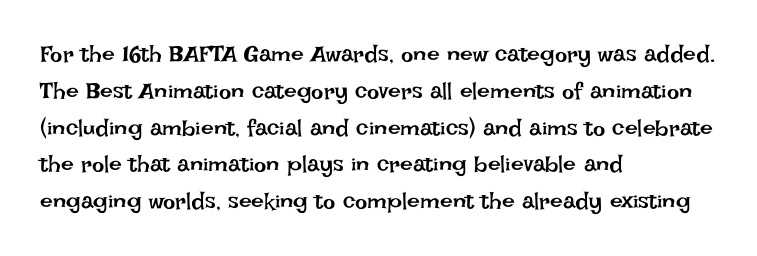
The rendering uses a moderate line-height, typical for paragraphs. The cut favours lightness, reaching ordinary text weight at its darkest. This is roman type, the default non-slanted kind. A student would call this left alignment; a typographer would say flush left, rag right. Honestly, there is no underline to notice here at all. The letterforms sit shoulder to shoulder at normal distance.
